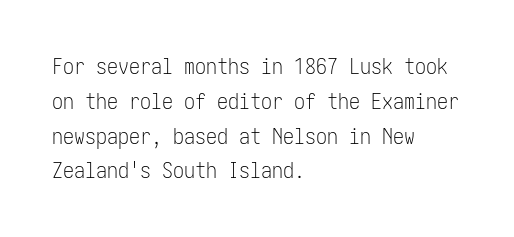
Q: Is the text bold? A: No.
Q: Is the text italic (slanted)? A: No, it is upright.
Q: Is the text underlined? A: No.
Q: How is the paragraph aligned? A: Left-aligned.
Q: Is the spacing between letters normal or unusually wide? A: Normal.
Q: Is the spacing between lines tight, normal or loose? A: Normal.
